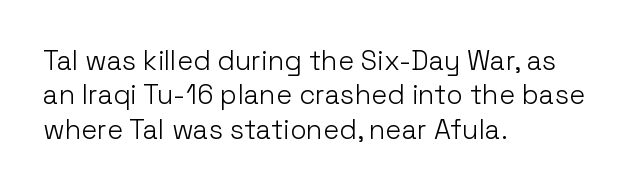
The image shows 27 px text type, upright; set left-aligned, normal line spacing (1.27x), normal letter spacing, not underlined.
